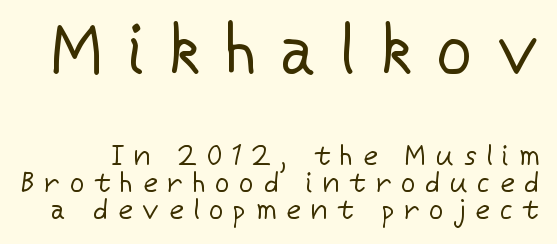
The image shows 70 px regular-weight sans-serif type, upright; set tight line spacing (0.97x), unusually wide letter spacing (+0.36 em), not underlined; the first (top) block is 2.5x larger; low stroke contrast and a medium x-height.
